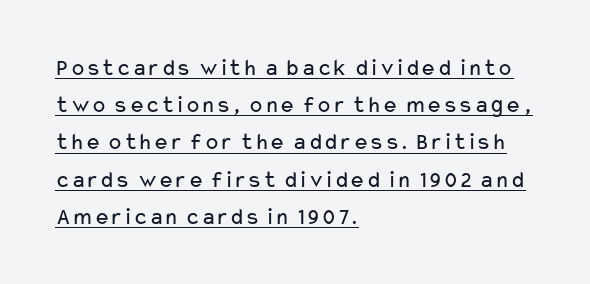
This is not heavy type; no bold has been used. How are the letters spaced? Ordinarily, with no added tracking. When letters stand straight like this, we call the style roman or upright. The lines are quadded left.
